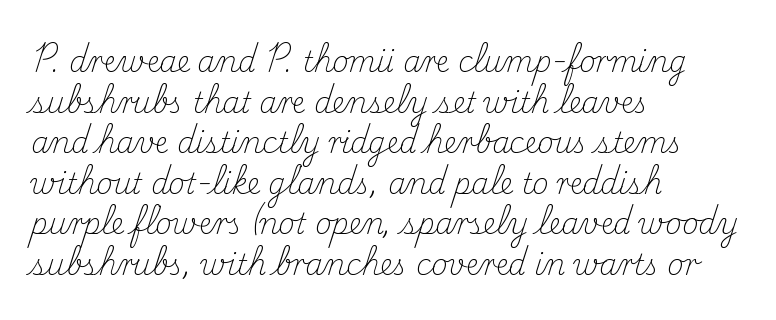
{"serif": "yes", "bold": "no", "weight": "light", "width": "normal", "stroke_contrast": "medium", "x_height": "small", "monospaced": "no", "underline": "no", "align": "left", "line_spacing": "normal", "line_spacing_ratio": 1.45, "letter_spacing": "normal", "letter_spacing_em": 0.0, "glyph_px": 28}
